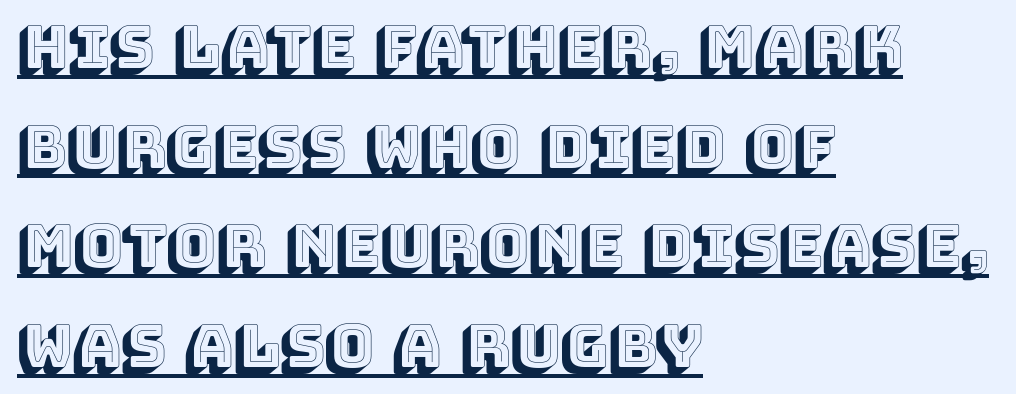
Q: Is the text italic (slanted)? A: No, it is upright.
Q: Is the text underlined? A: Yes.
Q: How is the paragraph aligned? A: Left-aligned.
Q: Is the spacing between letters normal or unusually wide? A: Normal.
Q: Is the spacing between lines tight, normal or loose? A: Normal.
Q: Width (condensed, normal, or wide)? A: Normal.
Q: x-height? A: Large.
Q: Monospaced? A: No.
